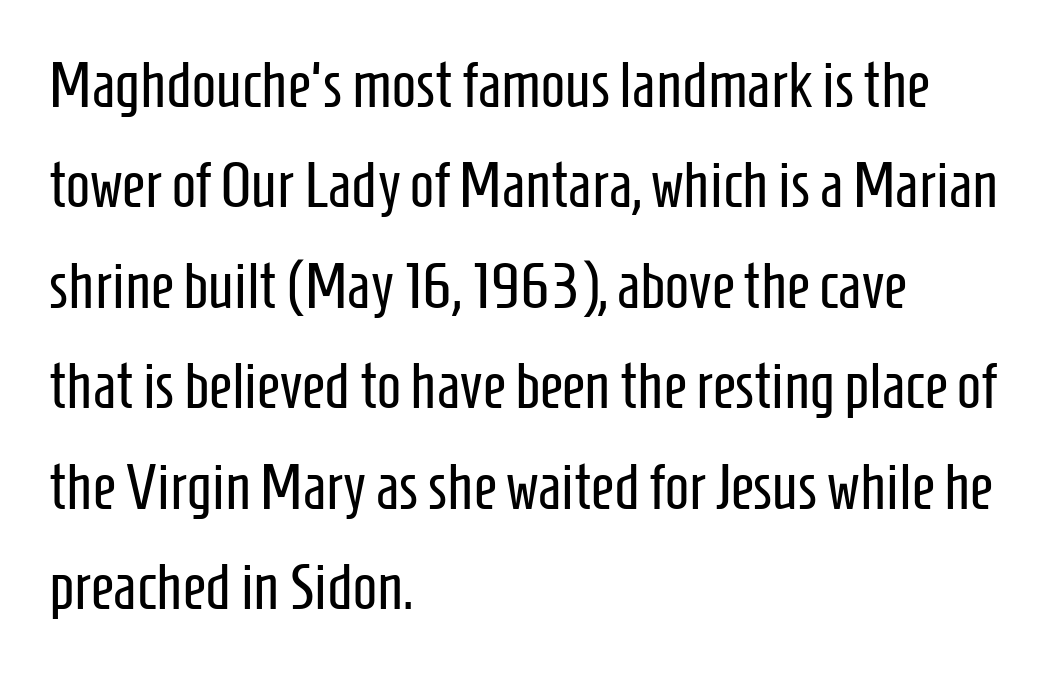
The image shows 64 px regular-weight, condensed sans-serif type, upright; set left-aligned, normal line spacing (1.57x), normal letter spacing, not underlined; low stroke contrast and a medium x-height.
